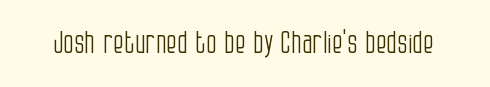
The line texture is even and compact thanks to regular tracking. Characters remain perfectly vertical along every line. Do the characters align in a grid? No, the font is proportional. Check under the words: just untouched page. The glyphs in this specimen are sans serif. Summary of weight: not heavy and not bold.
